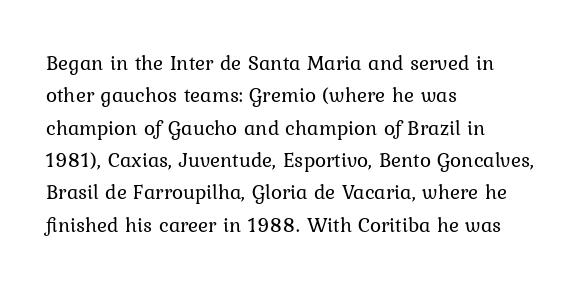
Words float on clear page, feet unadorned. Letters have the restrained weight of plain body copy at most. Horizontal alignment here is leftward, the default for most running prose. Whoever set this chose a conventional vertical rhythm. This sample uses an upright cut, with every glyph sitting square on the baseline.
